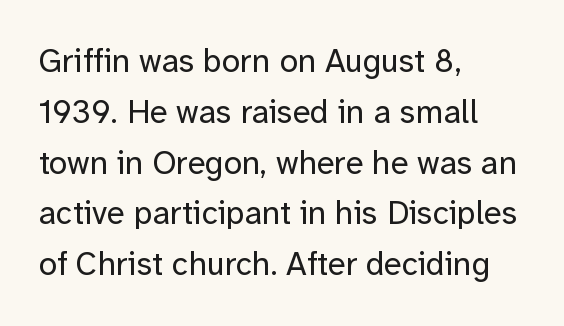
The image shows 33 px regular-weight sans-serif type, upright; set left-aligned, normal line spacing (1.54x), normal letter spacing, not underlined; low stroke contrast and a medium x-height.
